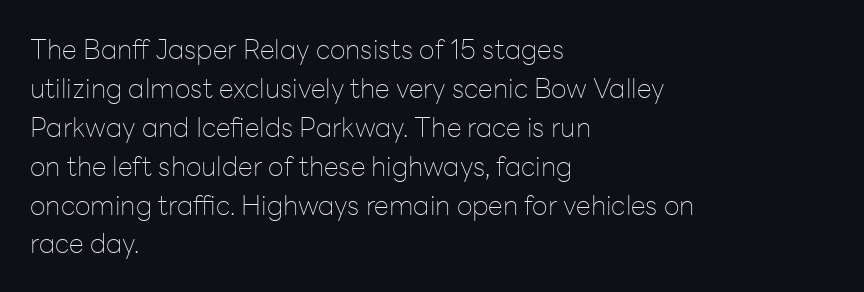
Q: Is the text bold? A: No.
Q: Is the text italic (slanted)? A: No, it is upright.
Q: Is the text underlined? A: No.
Q: How is the paragraph aligned? A: Left-aligned.
Q: Is the spacing between letters normal or unusually wide? A: Normal.
Q: Is the spacing between lines tight, normal or loose? A: Normal.
